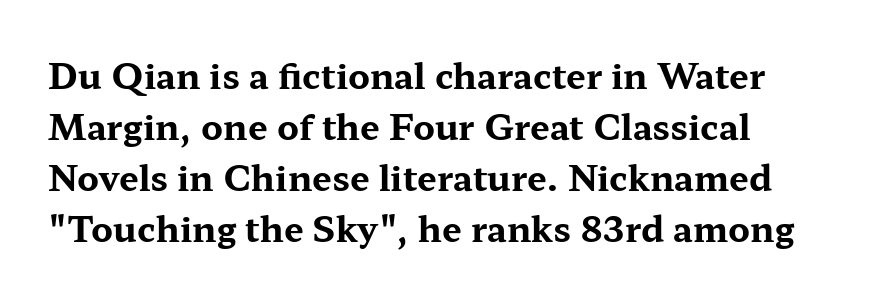
The image shows 35 px bold, wide serif type, upright; set left-aligned, normal line spacing (1.46x), normal letter spacing, not underlined; medium stroke contrast and a medium x-height.
